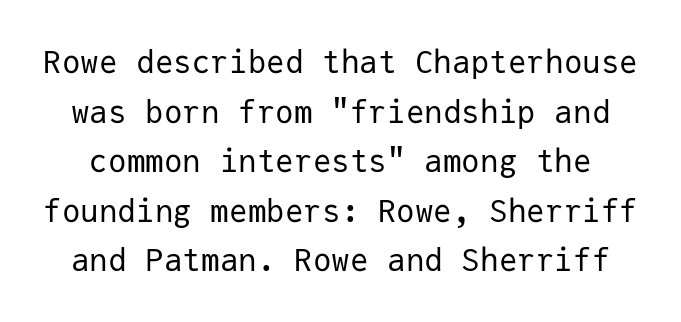
The image shows 31 px regular-weight sans-serif type, upright, monospaced; set normal line spacing (1.6x), normal letter spacing, not underlined; low stroke contrast and a medium x-height.
